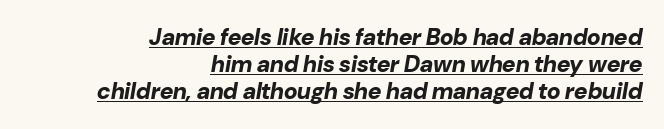
The image shows 23 px bold type, italic (leaning right); set right-aligned, line spacing 1.17x, normal letter spacing, underlined.
